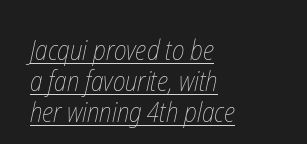
{"bold": "no", "weight": "thin", "width": "condensed", "stroke_contrast": "low", "x_height": "medium", "monospaced": "no", "underline": "yes", "align": "left", "line_spacing": "tight", "line_spacing_ratio": 1.1, "letter_spacing": "normal", "letter_spacing_em": 0.0, "glyph_px": 28}
